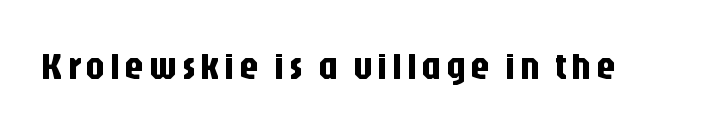
Q: Is the text italic (slanted)? A: No, it is upright.
Q: Is the typeface a serif or a sans-serif typeface? A: Sans-serif.
Q: Is the text underlined? A: No.
Q: Width (condensed, normal, or wide)? A: Condensed.
Q: Stroke contrast? A: Low.
Q: x-height? A: Large.
Q: Monospaced? A: No.
